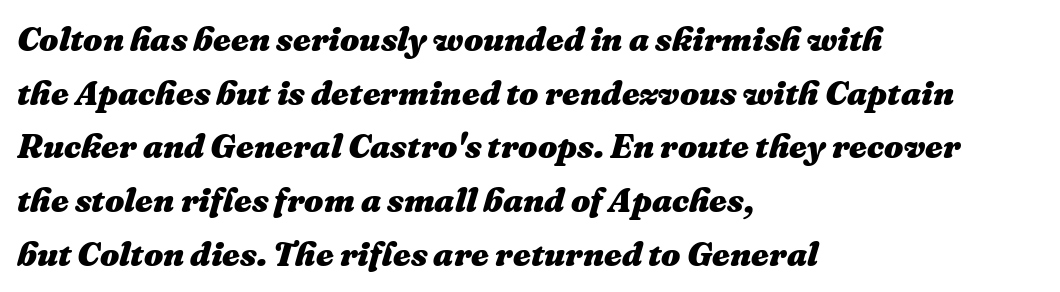
Q: Is the text bold? A: Yes.
Q: Is the text italic (slanted)? A: Yes, it leans right by about 16 degrees.
Q: Is the text underlined? A: No.
Q: How is the paragraph aligned? A: Left-aligned.
Q: Is the spacing between letters normal or unusually wide? A: Normal.
Q: Is the spacing between lines tight, normal or loose? A: Normal.
Q: Width (condensed, normal, or wide)? A: Normal.
Q: Stroke contrast? A: Medium.
Q: x-height? A: Medium.
Q: Monospaced? A: No.
